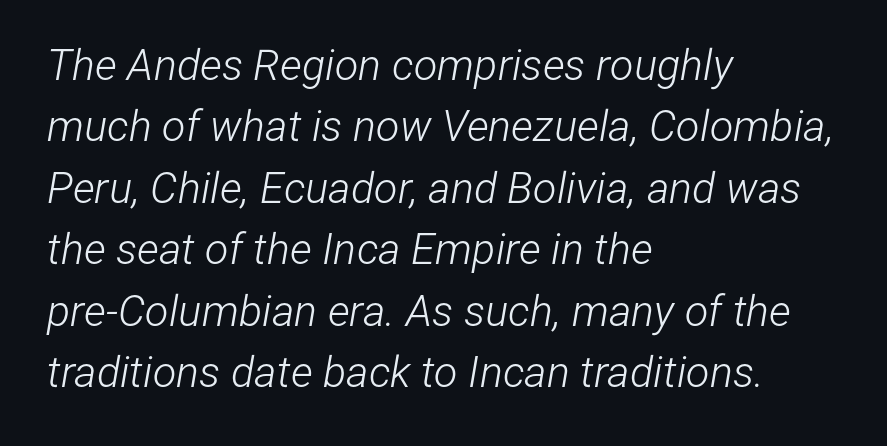
The image shows 43 px light, condensed type, italic (leaning right); set left-aligned, normal line spacing (1.43x), normal letter spacing, not underlined; low stroke contrast and a medium x-height.
